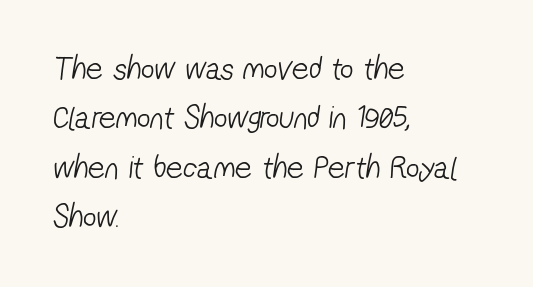
Q: Is the text bold? A: No.
Q: Is the typeface a serif or a sans-serif typeface? A: Sans-serif.
Q: Is the text underlined? A: No.
Q: How is the paragraph aligned? A: Left-aligned.
Q: Is the spacing between letters normal or unusually wide? A: Normal.
Q: Is the spacing between lines tight, normal or loose? A: Normal.
Q: Width (condensed, normal, or wide)? A: Condensed.
Q: Stroke contrast? A: Low.
Q: x-height? A: Medium.
Q: Monospaced? A: No.
